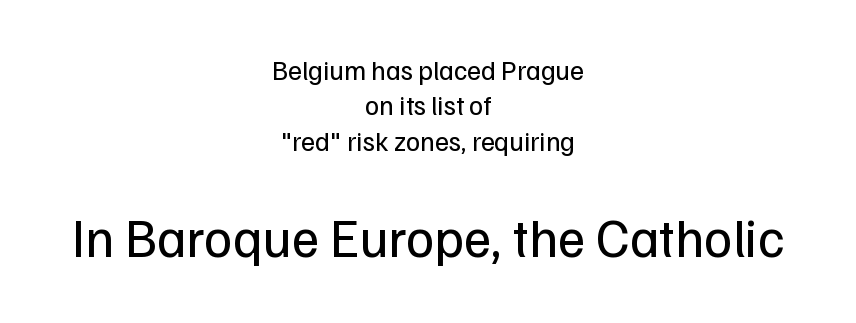
The image shows 54 px regular-weight sans-serif type, upright; set centered, normal line spacing (1.31x), normal letter spacing, not underlined; the second (bottom) block is 2.0x larger; low stroke contrast and a medium x-height.
